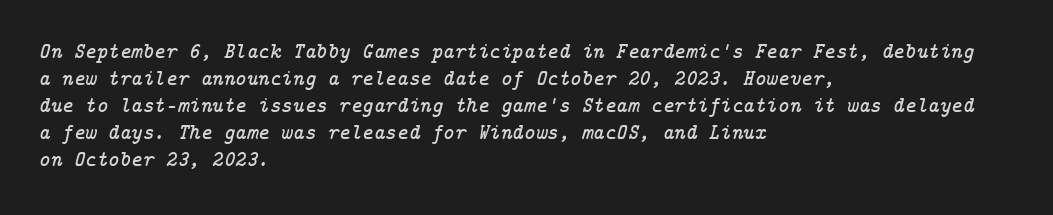
{"italic": "yes", "lean": "right", "slant_degrees": 14, "underline": "no", "align": "left", "line_spacing_ratio": 1.23, "letter_spacing": "normal", "letter_spacing_em": 0.0, "glyph_px": 22}
